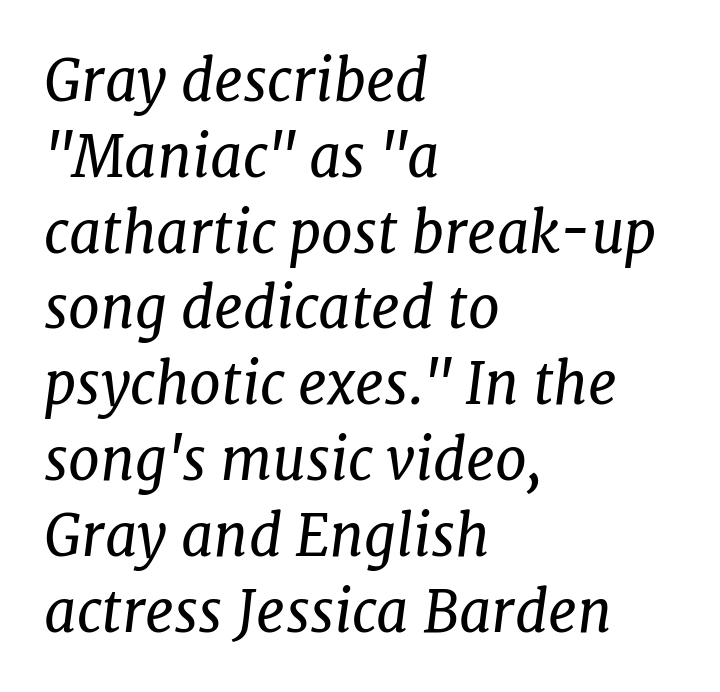
The tracking reads as untouched default to a designer's eye. This rendering employs a face with finishing strokes, i.e., a serif. The setting favours the left margin, as ordinary paragraphs usually do. An italicized treatment has been applied to the whole sample. The passage shown is typed in a proportional face where columns would drift.
